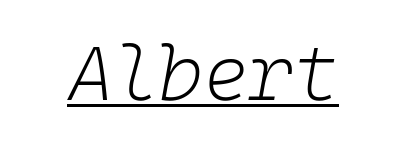
{"italic": "yes", "lean": "right", "slant_degrees": 10, "bold": "no", "weight": "light", "width": "normal", "stroke_contrast": "low", "x_height": "medium", "underline": "yes", "letter_spacing": "normal", "letter_spacing_em": 0.0, "glyph_px": 77}
